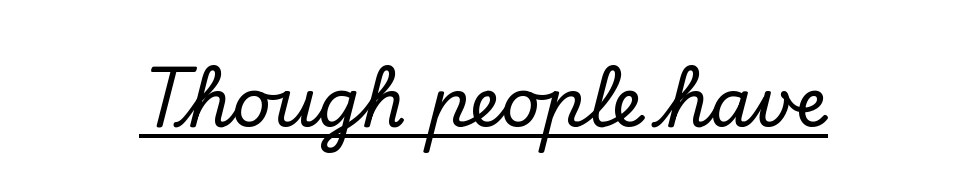
Q: Is the text italic (slanted)? A: Yes.
Q: Is the typeface a serif or a sans-serif typeface? A: Serif.
Q: Is the text underlined? A: Yes.
Q: Is the spacing between letters normal or unusually wide? A: Normal.
Q: Width (condensed, normal, or wide)? A: Normal.
Q: Stroke contrast? A: Low.
Q: x-height? A: Small.
Q: Monospaced? A: No.
